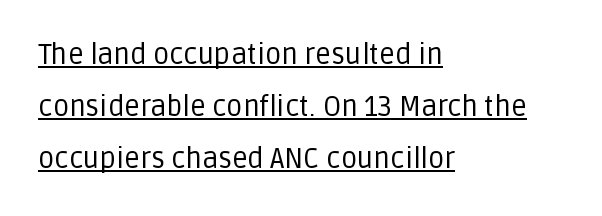
{"serif": "no", "italic": "no", "bold": "no", "weight": "regular", "width": "normal", "stroke_contrast": "low", "x_height": "large", "monospaced": "no", "underline": "yes", "align": "left", "line_spacing_ratio": 1.86, "letter_spacing": "normal", "letter_spacing_em": 0.0, "glyph_px": 28}
